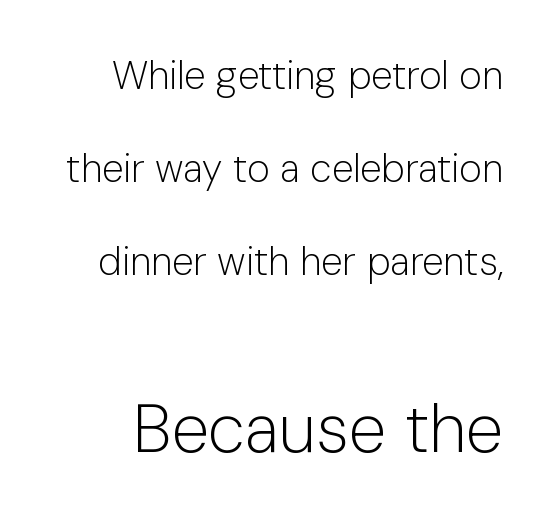
Q: Is the text bold? A: No.
Q: Is the text italic (slanted)? A: No, it is upright.
Q: Is the typeface a serif or a sans-serif typeface? A: Sans-serif.
Q: Is the text underlined? A: No.
Q: Is the spacing between letters normal or unusually wide? A: Normal.
Q: Is the spacing between lines tight, normal or loose? A: Loose.
Q: Which block of text is set in a larger size, the first (top) or the second (bottom)? A: The second (bottom) one.
Q: Width (condensed, normal, or wide)? A: Normal.
Q: Stroke contrast? A: Low.
Q: x-height? A: Medium.
Q: Monospaced? A: No.
